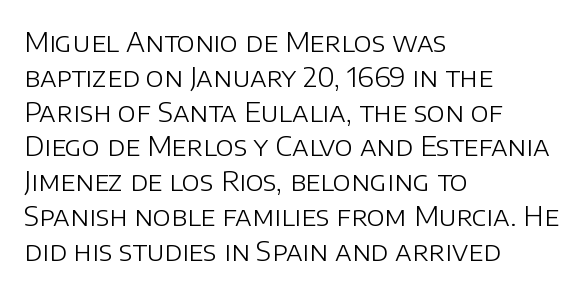
The image shows 27 px text type, upright; set left-aligned, normal line spacing (1.29x), normal letter spacing, not underlined.
